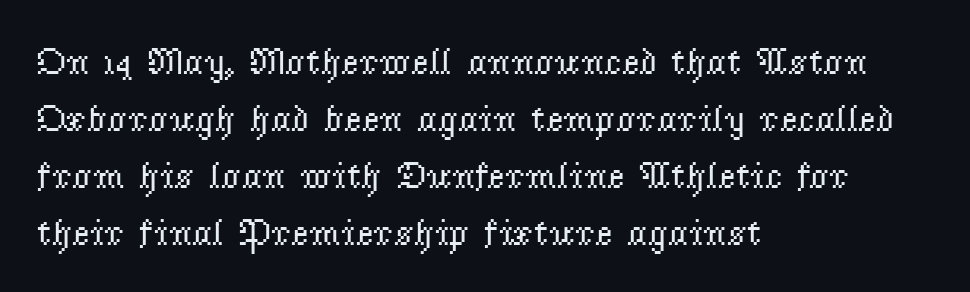
These lines were composed using upright roman letters. The rendering uses natural spacing where letterforms have individual widths. Vertically, the passage feels balanced, rows spaced as you'd expect. Does the copy run flush right? No — it runs flush left.
